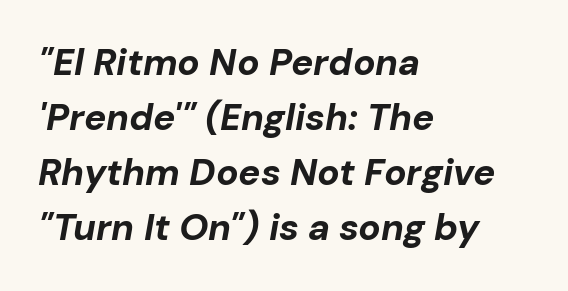
{"italic": "yes", "lean": "right", "slant_degrees": 10, "bold": "yes", "weight": "bold", "width": "normal", "stroke_contrast": "low", "x_height": "medium", "monospaced": "no", "underline": "no", "align": "left", "line_spacing": "normal", "line_spacing_ratio": 1.49, "letter_spacing": "normal", "letter_spacing_em": 0.0, "glyph_px": 37}
